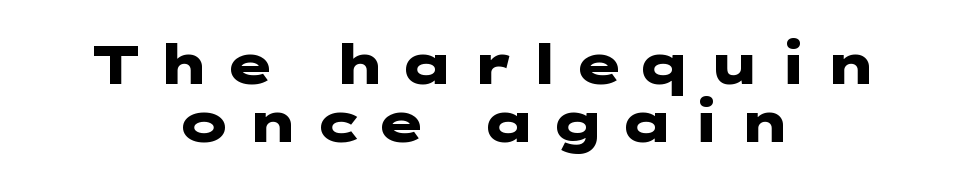
{"serif": "no", "italic": "no", "bold": "yes", "weight": "heavy", "width": "wide", "stroke_contrast": "low", "x_height": "medium", "underline": "no", "align": "center", "line_spacing": "tight", "line_spacing_ratio": 1.05, "letter_spacing": "wide", "letter_spacing_em": 0.22, "glyph_px": 55}
